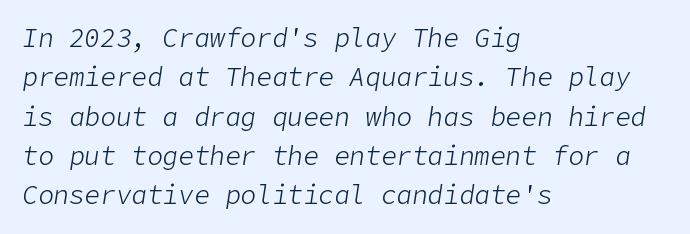
{"italic": "yes", "lean": "right", "slant_degrees": 9, "bold": "no", "underline": "no", "align": "left", "line_spacing": "normal", "line_spacing_ratio": 1.51, "letter_spacing": "normal", "letter_spacing_em": 0.0, "glyph_px": 26}
